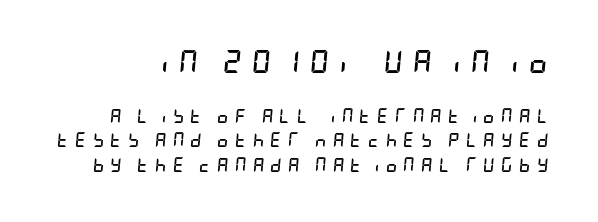
Q: Is the text bold? A: Yes.
Q: Is the text italic (slanted)? A: Yes, it leans right by about 5 degrees.
Q: Is the text underlined? A: No.
Q: Is the spacing between letters normal or unusually wide? A: Unusually wide.
Q: Which block of text is set in a larger size, the first (top) or the second (bottom)? A: The first (top) one.
